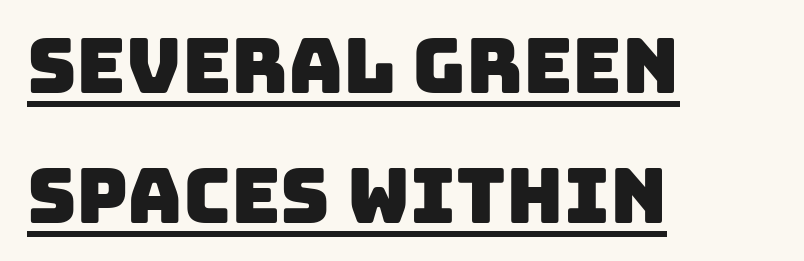
Q: Is the typeface a serif or a sans-serif typeface? A: Sans-serif.
Q: Is the text underlined? A: Yes.
Q: How is the paragraph aligned? A: Left-aligned.
Q: Is the spacing between letters normal or unusually wide? A: Normal.
Q: Width (condensed, normal, or wide)? A: Normal.
Q: Stroke contrast? A: Low.
Q: x-height? A: Large.
Q: Monospaced? A: No.
